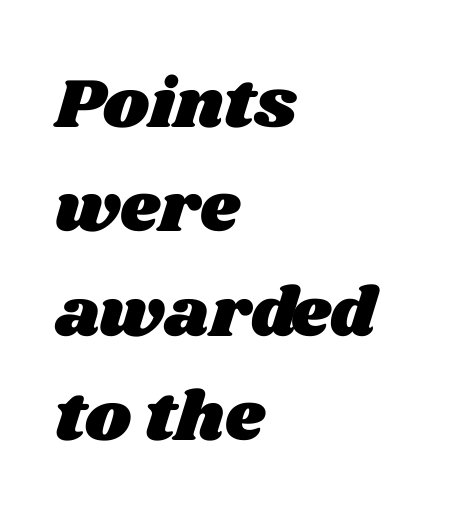
Q: Is the text underlined? A: No.
Q: How is the paragraph aligned? A: Left-aligned.
Q: Is the spacing between letters normal or unusually wide? A: Normal.
Q: Is the spacing between lines tight, normal or loose? A: Normal.
Q: Width (condensed, normal, or wide)? A: Wide.
Q: Stroke contrast? A: Medium.
Q: x-height? A: Large.
Q: Monospaced? A: No.
